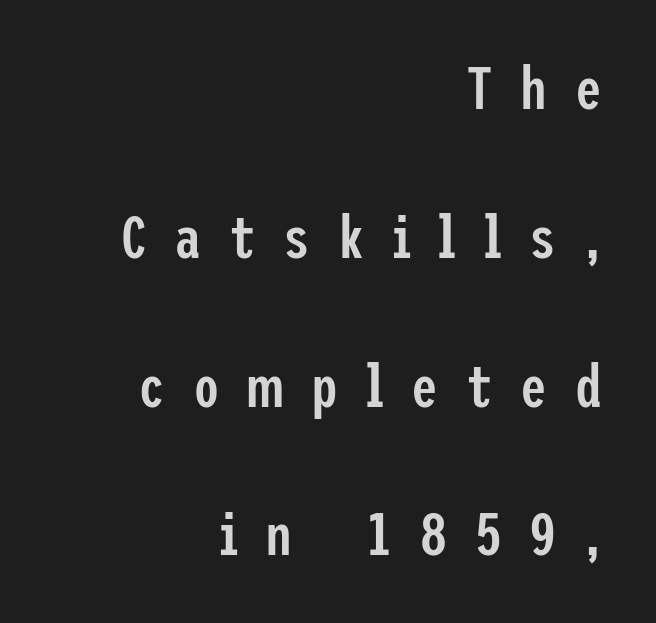
Q: Is the text bold? A: Semi-bold.
Q: Is the text italic (slanted)? A: No, it is upright.
Q: Is the typeface a serif or a sans-serif typeface? A: Sans-serif.
Q: Is the text underlined? A: No.
Q: How is the paragraph aligned? A: Right-aligned.
Q: Is the spacing between letters normal or unusually wide? A: Unusually wide.
Q: Is the spacing between lines tight, normal or loose? A: Loose.
Q: Width (condensed, normal, or wide)? A: Condensed.
Q: Stroke contrast? A: Low.
Q: x-height? A: Medium.
